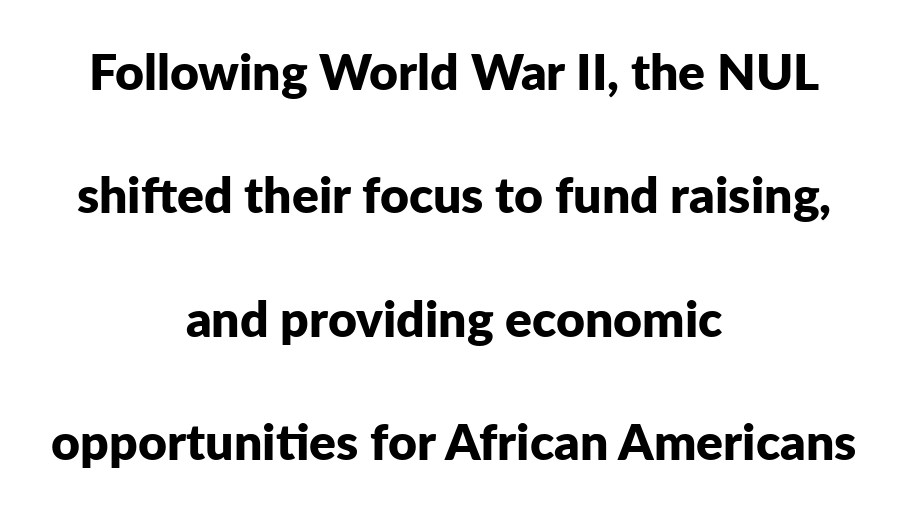
Q: Is the text bold? A: Yes.
Q: Is the text italic (slanted)? A: No, it is upright.
Q: Is the typeface a serif or a sans-serif typeface? A: Sans-serif.
Q: Is the text underlined? A: No.
Q: How is the paragraph aligned? A: Centered.
Q: Is the spacing between letters normal or unusually wide? A: Normal.
Q: Is the spacing between lines tight, normal or loose? A: Loose.
Q: Width (condensed, normal, or wide)? A: Normal.
Q: Stroke contrast? A: Low.
Q: x-height? A: Medium.
Q: Monospaced? A: No.
